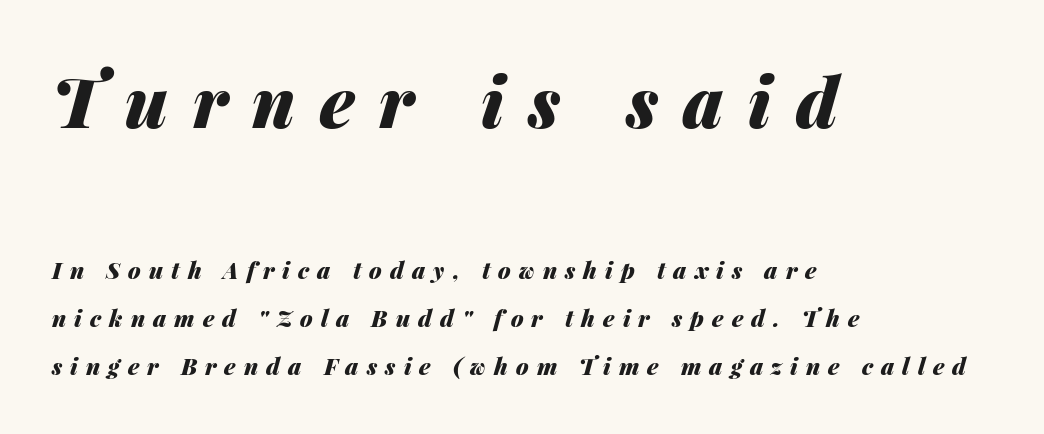
Q: Is the text bold? A: Yes.
Q: Is the text italic (slanted)? A: Yes, it leans right by about 14 degrees.
Q: Is the text underlined? A: No.
Q: How is the paragraph aligned? A: Left-aligned.
Q: Is the spacing between letters normal or unusually wide? A: Unusually wide.
Q: Is the spacing between lines tight, normal or loose? A: Loose.
Q: Which block of text is set in a larger size, the first (top) or the second (bottom)? A: The first (top) one.
Q: Width (condensed, normal, or wide)? A: Normal.
Q: Stroke contrast? A: Medium.
Q: x-height? A: Medium.
Q: Monospaced? A: No.
